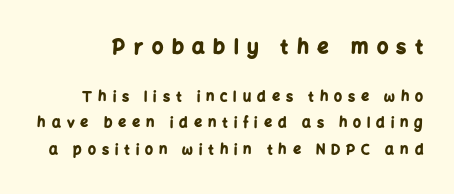
Q: Is the text bold? A: Yes.
Q: Is the text italic (slanted)? A: No, it is upright.
Q: Is the text underlined? A: No.
Q: Is the spacing between letters normal or unusually wide? A: Unusually wide.
Q: Which block of text is set in a larger size, the first (top) or the second (bottom)? A: The first (top) one.
